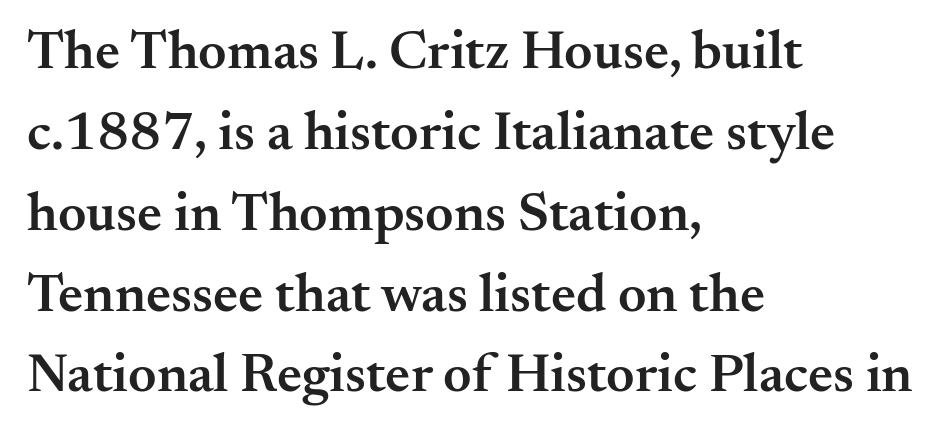
The image shows 55 px semibold serif type, upright; set left-aligned, normal line spacing (1.47x), normal letter spacing, not underlined; medium stroke contrast and a small x-height.
